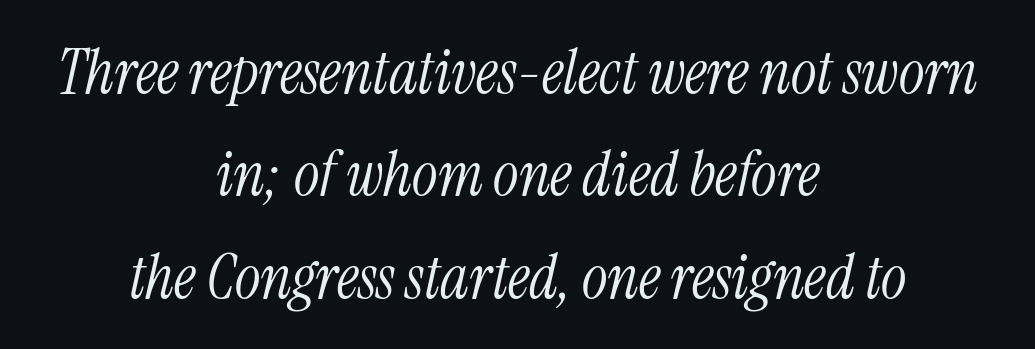
Q: Is the text bold? A: No.
Q: Is the text italic (slanted)? A: Yes, it leans right by about 13 degrees.
Q: Is the typeface a serif or a sans-serif typeface? A: Serif.
Q: Is the text underlined? A: No.
Q: How is the paragraph aligned? A: Centered.
Q: Is the spacing between letters normal or unusually wide? A: Normal.
Q: Is the spacing between lines tight, normal or loose? A: Normal.
Q: Width (condensed, normal, or wide)? A: Condensed.
Q: Stroke contrast? A: Medium.
Q: x-height? A: Medium.
Q: Monospaced? A: No.
